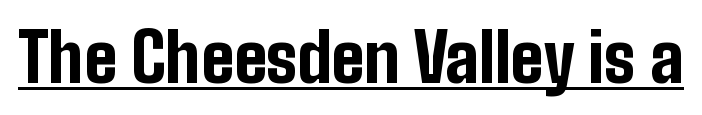
Looks like someone drew a line under every word here. Varying glyph widths throughout — classic text-font behaviour. When letters stand straight like this, we call the style roman or upright. Standard letterfit; no display-style spreading of the glyphs. Bold? Absolutely — the strokes are thick and heavy.
